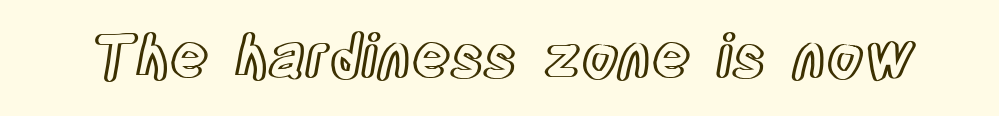
The image shows 59 px condensed type; set normal letter spacing, not underlined; a large x-height.
